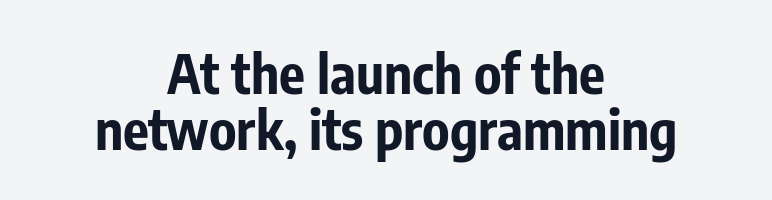
{"serif": "no", "italic": "no", "bold": "yes", "weight": "bold", "width": "condensed", "stroke_contrast": "low", "x_height": "medium", "monospaced": "no", "underline": "no", "align": "center", "line_spacing": "tight", "line_spacing_ratio": 1.03, "letter_spacing": "normal", "letter_spacing_em": 0.0, "glyph_px": 54}
